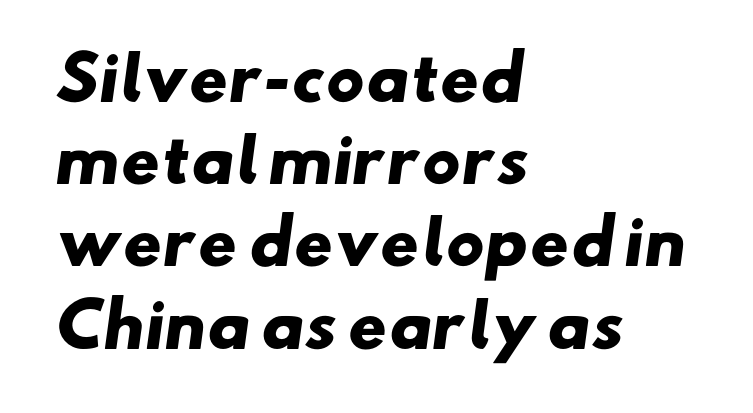
Q: Is the text bold? A: Yes.
Q: Is the typeface a serif or a sans-serif typeface? A: Sans-serif.
Q: Is the text underlined? A: No.
Q: How is the paragraph aligned? A: Left-aligned.
Q: Is the spacing between letters normal or unusually wide? A: Normal.
Q: Is the spacing between lines tight, normal or loose? A: Normal.
Q: Width (condensed, normal, or wide)? A: Wide.
Q: Stroke contrast? A: Low.
Q: x-height? A: Small.
Q: Monospaced? A: No.
